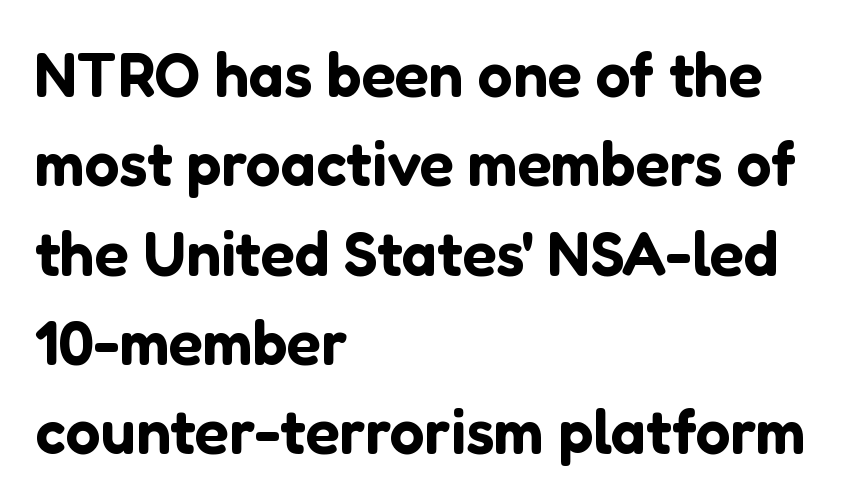
Q: Is the text italic (slanted)? A: No, it is upright.
Q: Is the typeface a serif or a sans-serif typeface? A: Sans-serif.
Q: Is the text underlined? A: No.
Q: How is the paragraph aligned? A: Left-aligned.
Q: Is the spacing between letters normal or unusually wide? A: Normal.
Q: Is the spacing between lines tight, normal or loose? A: Normal.
Q: Width (condensed, normal, or wide)? A: Normal.
Q: Stroke contrast? A: Low.
Q: x-height? A: Medium.
Q: Monospaced? A: No.
